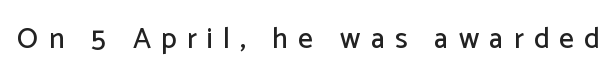
Q: Is the text italic (slanted)? A: No, it is upright.
Q: Is the typeface a serif or a sans-serif typeface? A: Sans-serif.
Q: Is the text underlined? A: No.
Q: Is the spacing between letters normal or unusually wide? A: Unusually wide.
Q: Width (condensed, normal, or wide)? A: Normal.
Q: Stroke contrast? A: Low.
Q: x-height? A: Medium.
Q: Monospaced? A: No.
